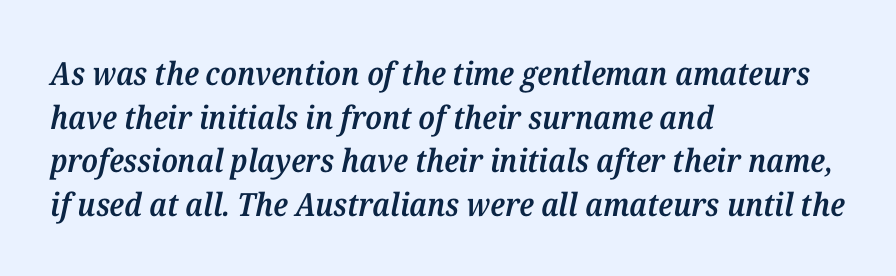
{"serif": "yes", "italic": "yes", "lean": "right", "slant_degrees": 12, "bold": "semi", "weight": "semibold", "width": "normal", "stroke_contrast": "medium", "x_height": "medium", "monospaced": "no", "underline": "no", "align": "left", "line_spacing": "normal", "line_spacing_ratio": 1.36, "letter_spacing": "normal", "letter_spacing_em": 0.0, "glyph_px": 32}
